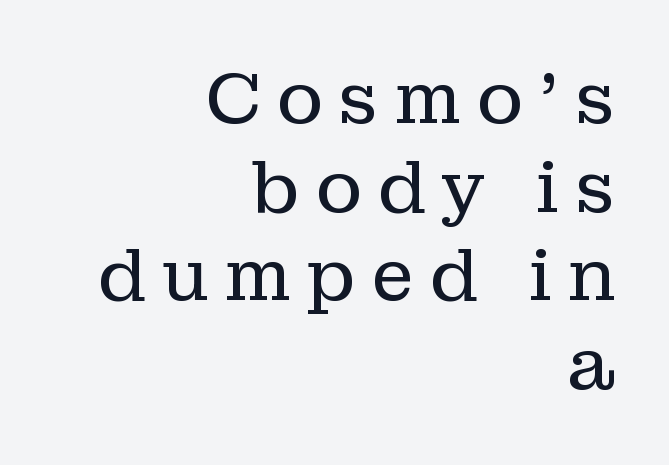
{"serif": "yes", "italic": "no", "bold": "no", "weight": "regular", "width": "normal", "stroke_contrast": "low", "x_height": "medium", "monospaced": "no", "underline": "no", "align": "right", "line_spacing": "normal", "line_spacing_ratio": 1.25, "letter_spacing": "wide", "letter_spacing_em": 0.21, "glyph_px": 71}
